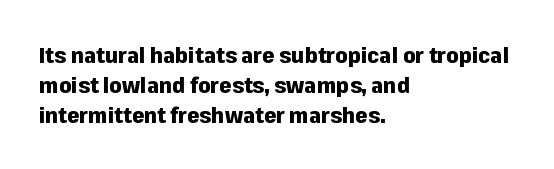
Italic: no, the glyphs are upright roman. Standard letterfit; no display-style spreading of the glyphs. Glance below the letters and you will spot only blank space. Its strokes are broad and dark, the hallmark of bold type.
